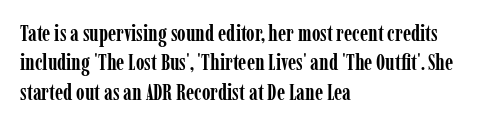
The image shows 22 px bold type, upright; set left-aligned, normal line spacing (1.33x), normal letter spacing, not underlined.
